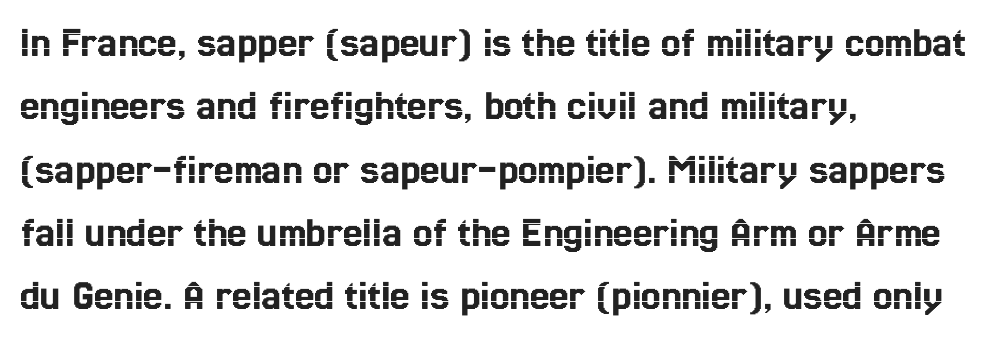
Q: Is the text italic (slanted)? A: No, it is upright.
Q: Is the text underlined? A: No.
Q: How is the paragraph aligned? A: Left-aligned.
Q: Is the spacing between letters normal or unusually wide? A: Normal.
Q: Is the spacing between lines tight, normal or loose? A: Normal.
Q: Width (condensed, normal, or wide)? A: Condensed.
Q: x-height? A: Medium.
Q: Monospaced? A: No.
